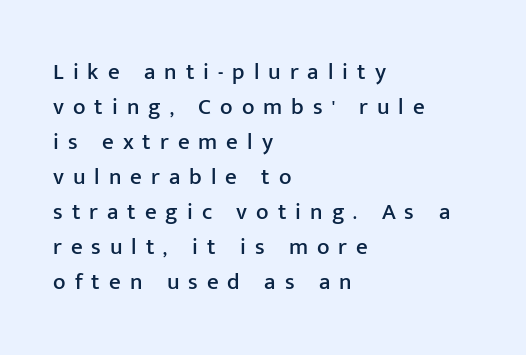
Q: Is the text italic (slanted)? A: No, it is upright.
Q: Is the text underlined? A: No.
Q: How is the paragraph aligned? A: Left-aligned.
Q: Is the spacing between letters normal or unusually wide? A: Unusually wide.
Q: Is the spacing between lines tight, normal or loose? A: Normal.
